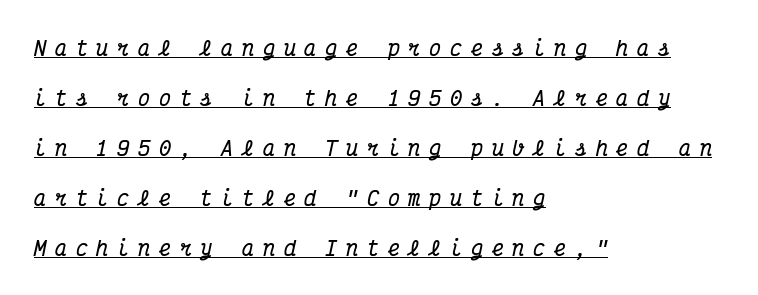
Q: Is the text bold? A: Yes.
Q: Is the text italic (slanted)? A: Yes, it leans right by about 12 degrees.
Q: Is the text underlined? A: Yes.
Q: How is the paragraph aligned? A: Left-aligned.
Q: Is the spacing between letters normal or unusually wide? A: Unusually wide.
Q: Is the spacing between lines tight, normal or loose? A: Loose.
